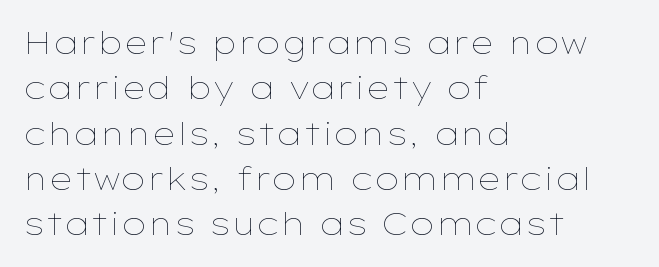
The image shows 31 px thin, wide type, upright; set left-aligned, normal line spacing (1.46x), normal letter spacing, not underlined; low stroke contrast and a medium x-height.
